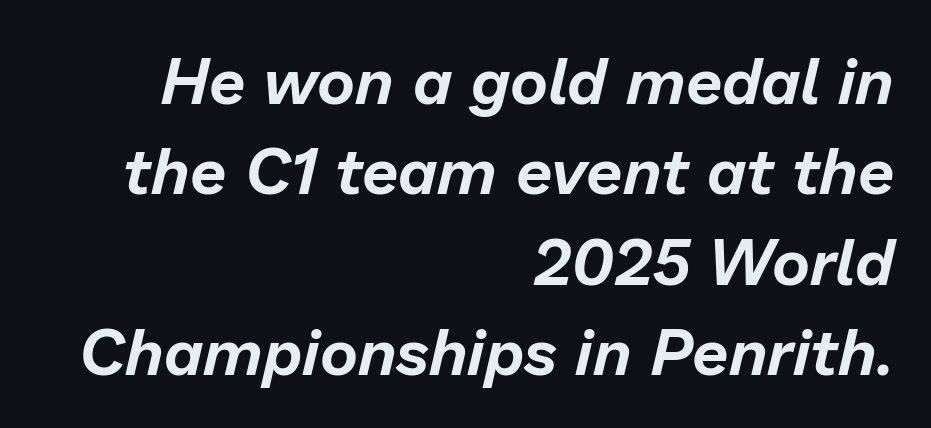
Words appear dense and cohesive because spacing is normal. The space beneath each line is pristine and unruled. Leading: standard. The face used here has a pronounced slope to its letters. Caption: multi-line text, flush right, ragged left. The face used here is proportionally spaced, like ordinary book or web type.
